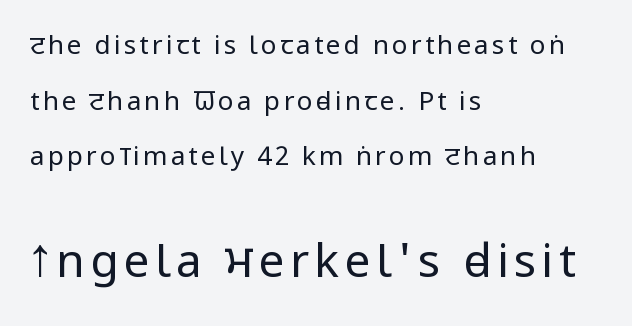
Q: Is the text bold? A: No.
Q: Is the text italic (slanted)? A: No, it is upright.
Q: Is the typeface a serif or a sans-serif typeface? A: Sans-serif.
Q: Is the text underlined? A: No.
Q: How is the paragraph aligned? A: Left-aligned.
Q: Is the spacing between lines tight, normal or loose? A: Loose.
Q: Which block of text is set in a larger size, the first (top) or the second (bottom)? A: The second (bottom) one.
Q: Width (condensed, normal, or wide)? A: Condensed.
Q: Stroke contrast? A: Low.
Q: x-height? A: Large.
Q: Monospaced? A: No.
